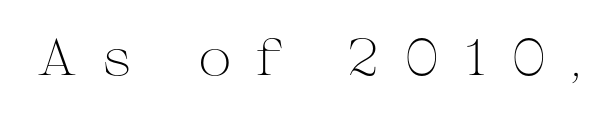
The space directly below the letters is spotless. This is not heavy type; no bold has been used. This rendering widens character spacing well past its baseline value. This sample uses an upright cut, with every glyph sitting square on the baseline. Here the designer chose a conventional face with non-uniform glyph widths.
